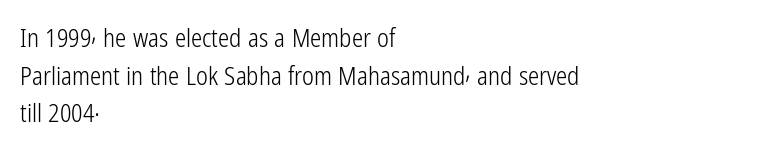
{"italic": "no", "bold": "no", "underline": "no", "align": "left", "line_spacing": "normal", "line_spacing_ratio": 1.51, "letter_spacing": "normal", "letter_spacing_em": 0.0, "glyph_px": 25}
